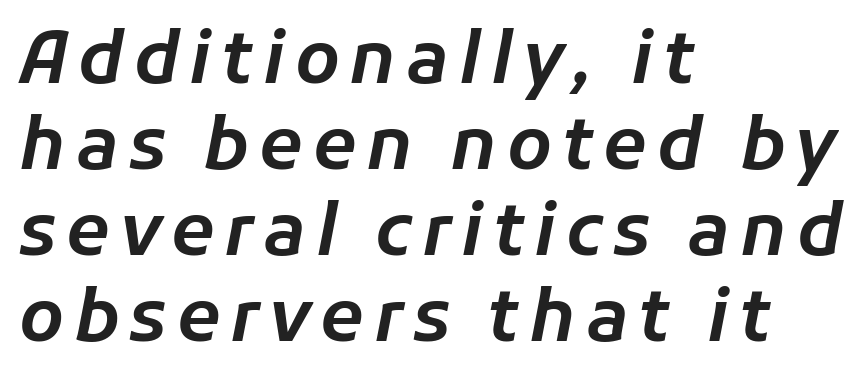
Looking at the ascenders, they clearly lean. The rag falls on the right side of this text block. Looks like regular typesetting: each glyph gets only the width it needs. Has an underline been added? It has not.
